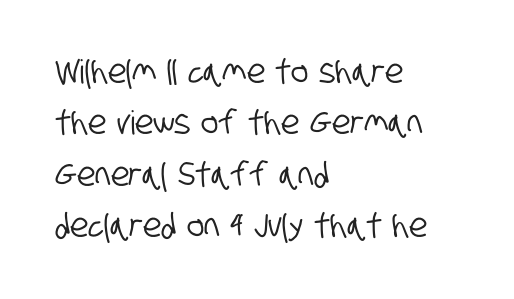
Q: Is the typeface a serif or a sans-serif typeface? A: Sans-serif.
Q: Is the text underlined? A: No.
Q: How is the paragraph aligned? A: Left-aligned.
Q: Is the spacing between letters normal or unusually wide? A: Normal.
Q: Is the spacing between lines tight, normal or loose? A: Normal.
Q: Width (condensed, normal, or wide)? A: Condensed.
Q: Stroke contrast? A: Low.
Q: x-height? A: Large.
Q: Monospaced? A: No.
